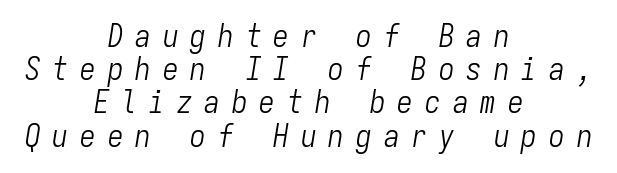
Q: Is the text bold? A: No.
Q: Is the text italic (slanted)? A: Yes, it leans right by about 9 degrees.
Q: Is the text underlined? A: No.
Q: How is the paragraph aligned? A: Centered.
Q: Is the spacing between letters normal or unusually wide? A: Unusually wide.
Q: Is the spacing between lines tight, normal or loose? A: Tight.
Q: Width (condensed, normal, or wide)? A: Condensed.
Q: Stroke contrast? A: Low.
Q: x-height? A: Medium.
Q: Monospaced? A: Yes.
